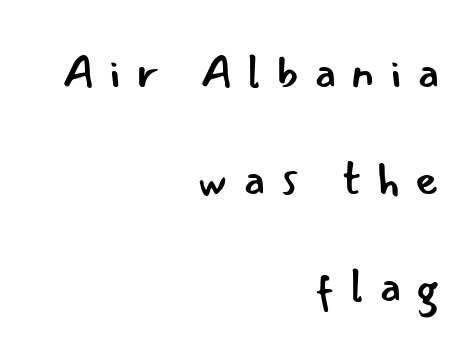
The image shows 45 px regular-weight sans-serif type, upright; set right-aligned, loose line spacing (2.38x), unusually wide letter spacing (+0.34 em), not underlined; low stroke contrast and a small x-height.
